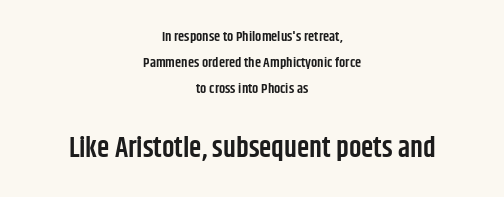
Q: Is the text bold? A: Semi-bold.
Q: Is the text italic (slanted)? A: No, it is upright.
Q: Is the typeface a serif or a sans-serif typeface? A: Sans-serif.
Q: Is the text underlined? A: No.
Q: How is the paragraph aligned? A: Centered.
Q: Is the spacing between letters normal or unusually wide? A: Normal.
Q: Which block of text is set in a larger size, the first (top) or the second (bottom)? A: The second (bottom) one.
Q: Width (condensed, normal, or wide)? A: Condensed.
Q: Stroke contrast? A: Low.
Q: x-height? A: Large.
Q: Monospaced? A: No.
